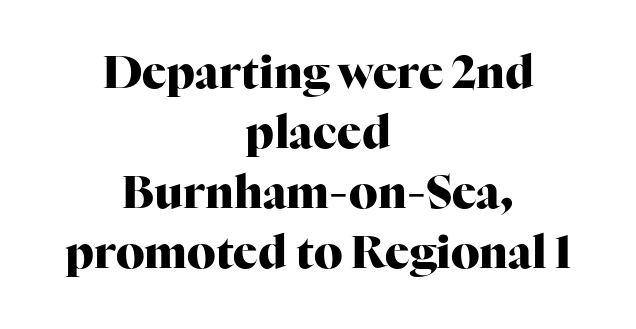
Q: Is the text bold? A: Yes.
Q: Is the text italic (slanted)? A: No, it is upright.
Q: Is the typeface a serif or a sans-serif typeface? A: Serif.
Q: Is the text underlined? A: No.
Q: How is the paragraph aligned? A: Centered.
Q: Is the spacing between letters normal or unusually wide? A: Normal.
Q: Is the spacing between lines tight, normal or loose? A: Normal.
Q: Width (condensed, normal, or wide)? A: Normal.
Q: Stroke contrast? A: High.
Q: x-height? A: Medium.
Q: Monospaced? A: No.
